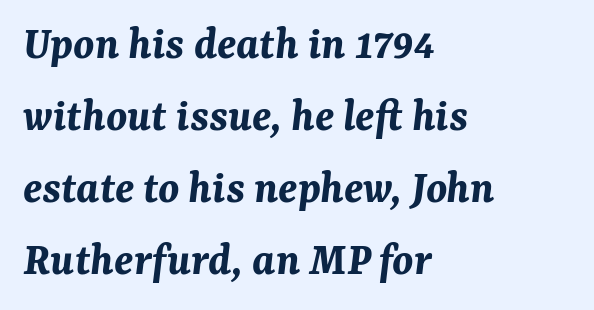
{"italic": "yes", "lean": "right", "slant_degrees": 7, "bold": "yes", "weight": "bold", "width": "normal", "stroke_contrast": "medium", "x_height": "medium", "monospaced": "no", "underline": "no", "align": "left", "line_spacing": "normal", "line_spacing_ratio": 1.53, "letter_spacing": "normal", "letter_spacing_em": 0.0, "glyph_px": 47}
